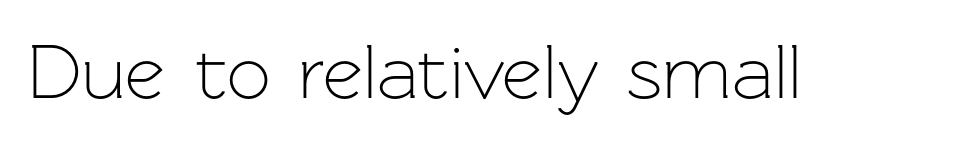
The font family rendered here belongs to the sans-serif group. Every stem runs plumb, perpendicular to the baseline. The letters advance in unequal steps, a hallmark of proportional type. The typeface has the unassuming heft of standard copy or less. Tracking value appears to be zero — textbook default spacing. The zone under the glyphs is completely vacant.
